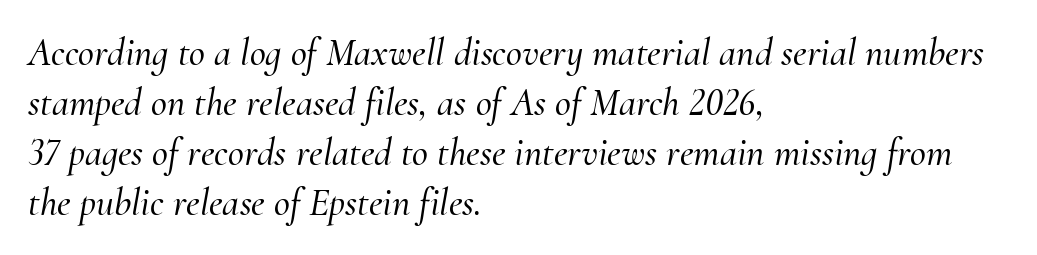
The image shows 39 px serif type, italic (leaning right); set left-aligned, normal line spacing (1.28x), normal letter spacing, not underlined; medium stroke contrast and a small x-height.
